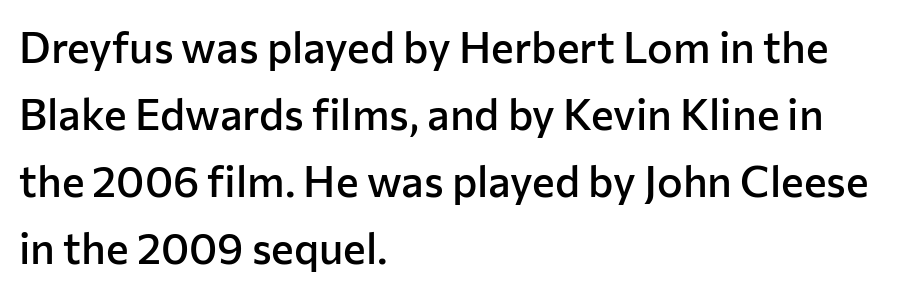
The image shows 43 px semibold sans-serif type, upright; set left-aligned, normal line spacing (1.56x), normal letter spacing, not underlined; low stroke contrast and a medium x-height.
